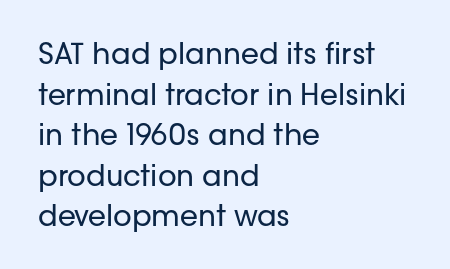
The image shows 29 px regular-weight sans-serif type, upright; set left-aligned, normal line spacing (1.4x), normal letter spacing, not underlined; low stroke contrast and a medium x-height.
